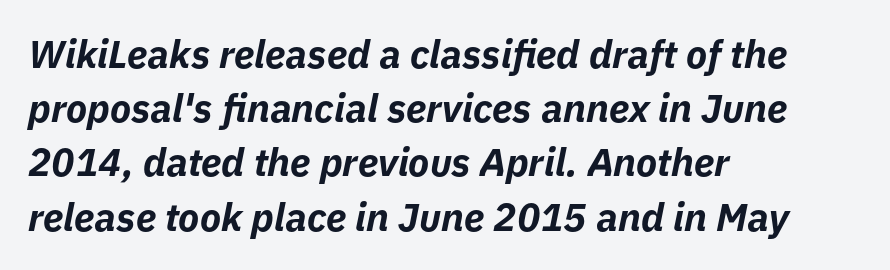
Q: Is the text bold? A: Yes.
Q: Is the text italic (slanted)? A: Yes, it leans right by about 11 degrees.
Q: Is the text underlined? A: No.
Q: How is the paragraph aligned? A: Left-aligned.
Q: Is the spacing between letters normal or unusually wide? A: Normal.
Q: Is the spacing between lines tight, normal or loose? A: Normal.
Q: Width (condensed, normal, or wide)? A: Normal.
Q: Stroke contrast? A: Low.
Q: x-height? A: Medium.
Q: Monospaced? A: No.
